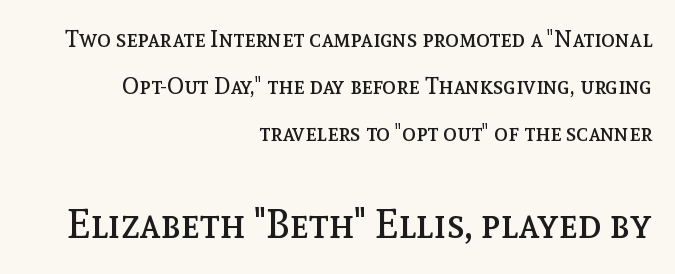
{"italic": "no", "bold": "no", "weight": "regular", "width": "normal", "x_height": "medium", "monospaced": "no", "underline": "no", "align": "right", "line_spacing": "loose", "line_spacing_ratio": 2.05, "letter_spacing": "normal", "letter_spacing_em": 0.0, "larger_block": "second", "size_ratio": 1.74, "glyph_px": 40}
